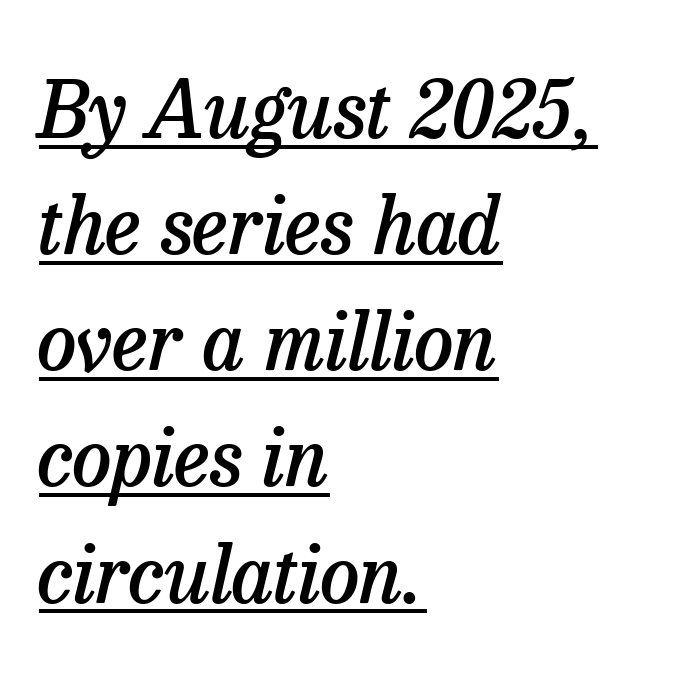
{"serif": "yes", "italic": "yes", "lean": "right", "slant_degrees": 13, "bold": "semi", "weight": "semibold", "width": "normal", "stroke_contrast": "low", "x_height": "medium", "monospaced": "no", "underline": "yes", "align": "left", "line_spacing": "normal", "line_spacing_ratio": 1.47, "letter_spacing": "normal", "letter_spacing_em": 0.0, "glyph_px": 79}
